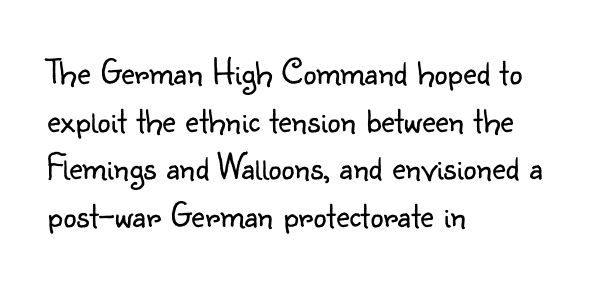
Q: Is the text bold? A: No.
Q: Is the text italic (slanted)? A: No, it is upright.
Q: Is the typeface a serif or a sans-serif typeface? A: Sans-serif.
Q: Is the text underlined? A: No.
Q: How is the paragraph aligned? A: Left-aligned.
Q: Is the spacing between letters normal or unusually wide? A: Normal.
Q: Is the spacing between lines tight, normal or loose? A: Normal.
Q: Width (condensed, normal, or wide)? A: Normal.
Q: Stroke contrast? A: Low.
Q: x-height? A: Small.
Q: Monospaced? A: No.
